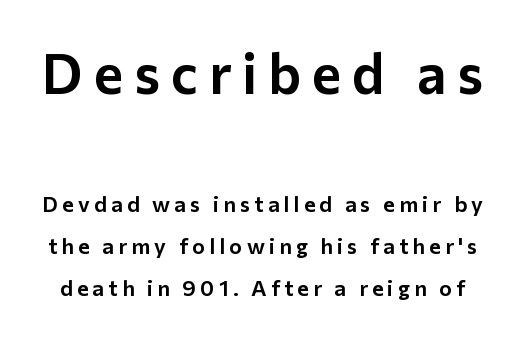
How would I describe the line gaps? Wide and relaxed. Nobody drew a line under any word here. Is this a fixed-width face? No — the glyphs have proportional, varying widths. A typesetter would mark this as roman, not italic. Top chunk: large. Bottom chunk: small.
